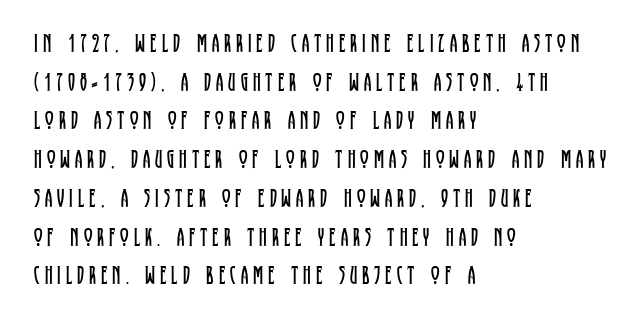
{"italic": "no", "bold": "no", "underline": "no", "align": "left", "line_spacing": "normal", "line_spacing_ratio": 1.49, "glyph_px": 26}
